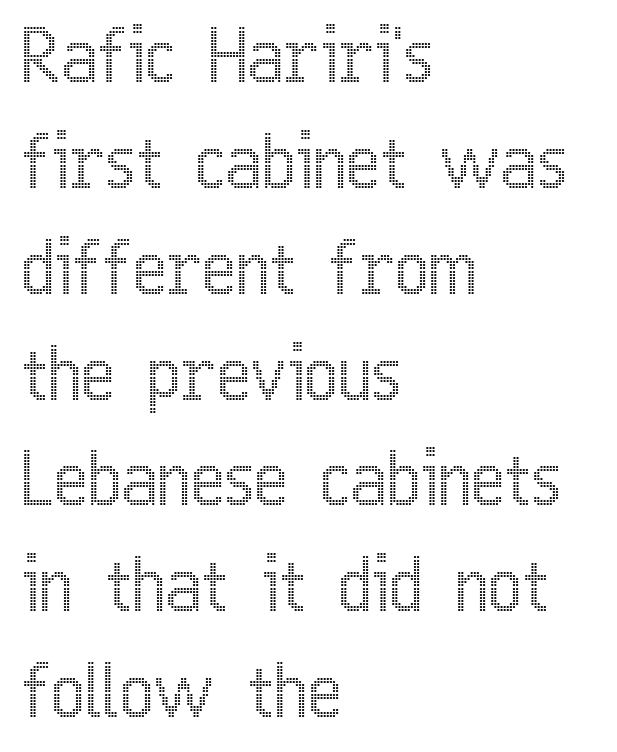
A roman cut, with each character standing at attention. What stands out about the letter spacing? Nothing — it is the standard amount. The leading is moderate, giving the passage an even texture. Descender tails drop into unmarked territory. This rendering uses left alignment, leaving the right contour irregular.
